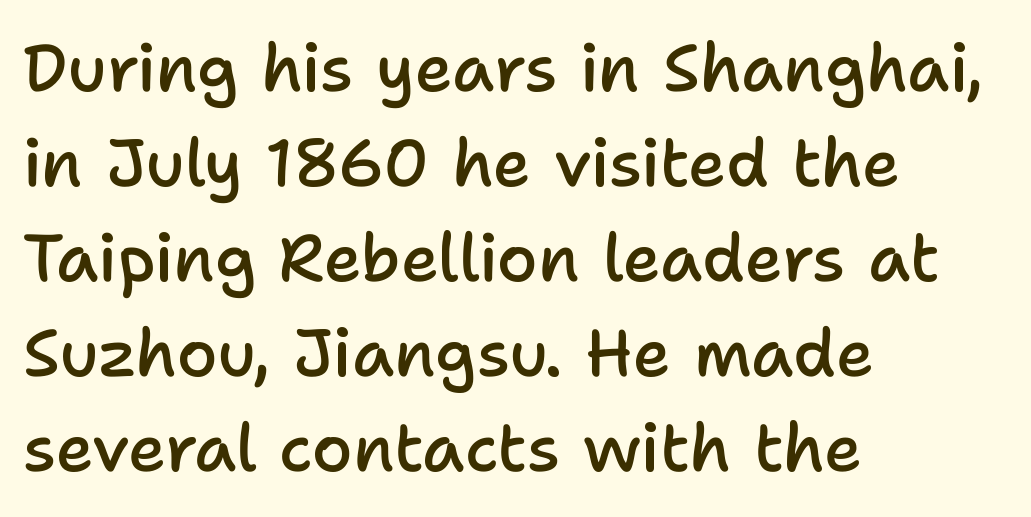
The image shows 66 px semibold sans-serif type, upright; set left-aligned, normal line spacing (1.44x), normal letter spacing, not underlined; low stroke contrast and a medium x-height.
